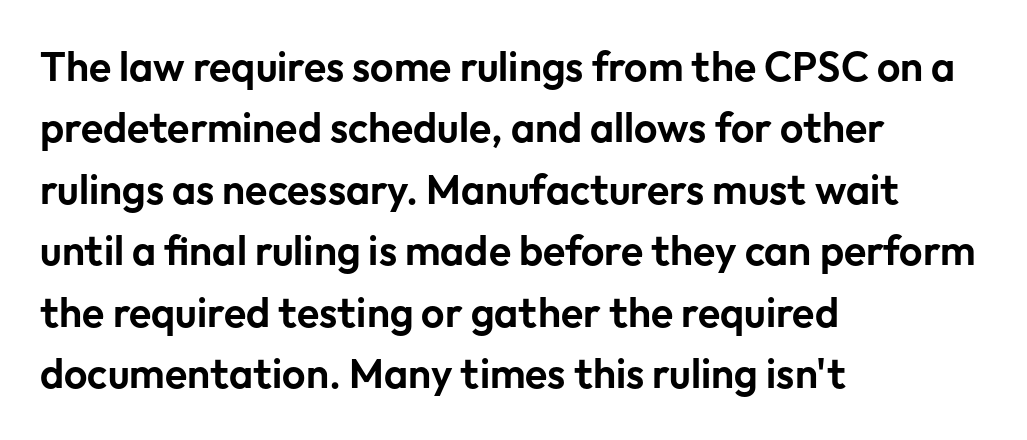
The designer left line spacing at the default. Honestly, there is no underline to notice here at all. These lines were composed using upright roman letters. Does extra space separate the letters? No, they use regular spacing. Where is the straight margin? On the left. Do the characters align in a grid? No, the font is proportional.
